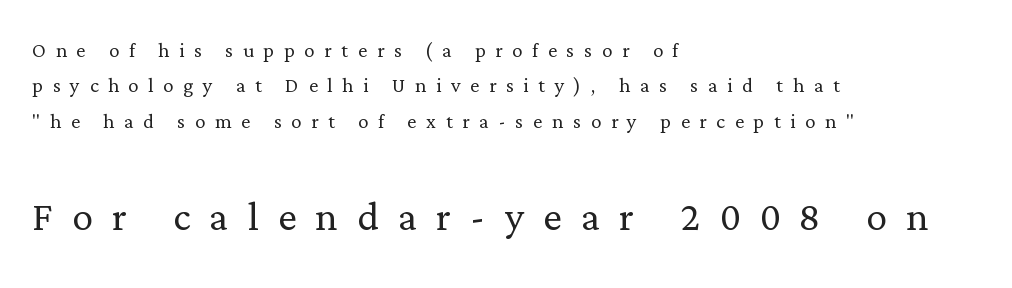
Q: Is the text bold? A: No.
Q: Is the text italic (slanted)? A: No, it is upright.
Q: Is the typeface a serif or a sans-serif typeface? A: Serif.
Q: Is the text underlined? A: No.
Q: How is the paragraph aligned? A: Left-aligned.
Q: Is the spacing between letters normal or unusually wide? A: Unusually wide.
Q: Is the spacing between lines tight, normal or loose? A: Normal.
Q: Which block of text is set in a larger size, the first (top) or the second (bottom)? A: The second (bottom) one.
Q: Width (condensed, normal, or wide)? A: Normal.
Q: Stroke contrast? A: Low.
Q: x-height? A: Medium.
Q: Monospaced? A: No.
